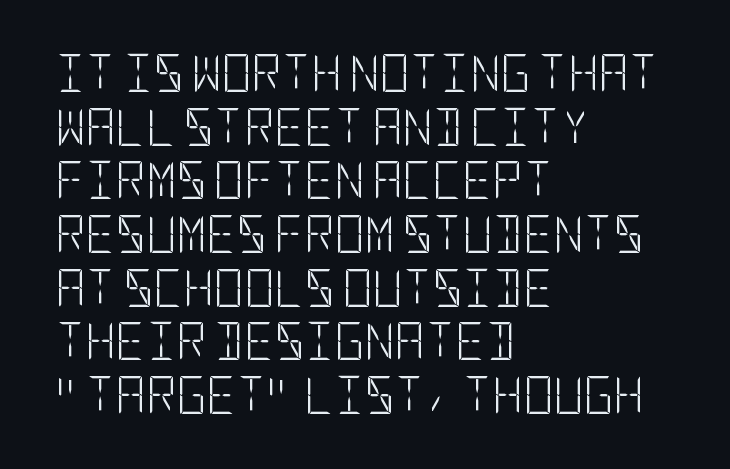
The image shows 37 px light, condensed sans-serif type, upright; set left-aligned, normal line spacing (1.45x), normal letter spacing, not underlined; low stroke contrast and a large x-height.
